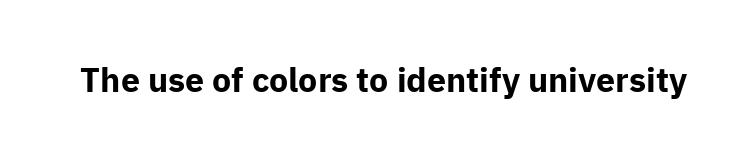
The image shows 34 px bold sans-serif type, upright; set normal letter spacing, not underlined; low stroke contrast and a medium x-height.
